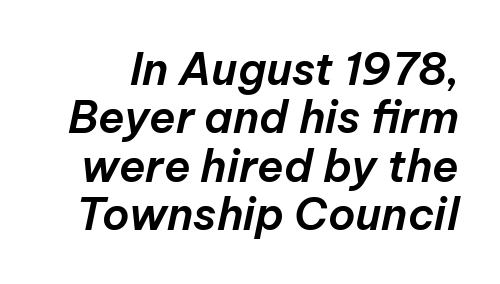
The image shows 44 px text type, italic (leaning right); set tight line spacing (1.1x), normal letter spacing, not underlined; low stroke contrast and a medium x-height.
